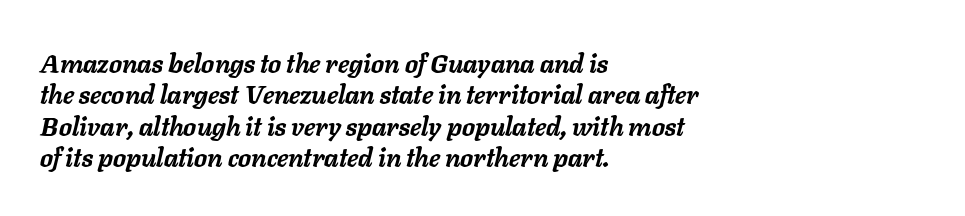
The image shows 26 px bold type, italic (leaning right); set left-aligned, line spacing 1.21x, normal letter spacing, not underlined.
